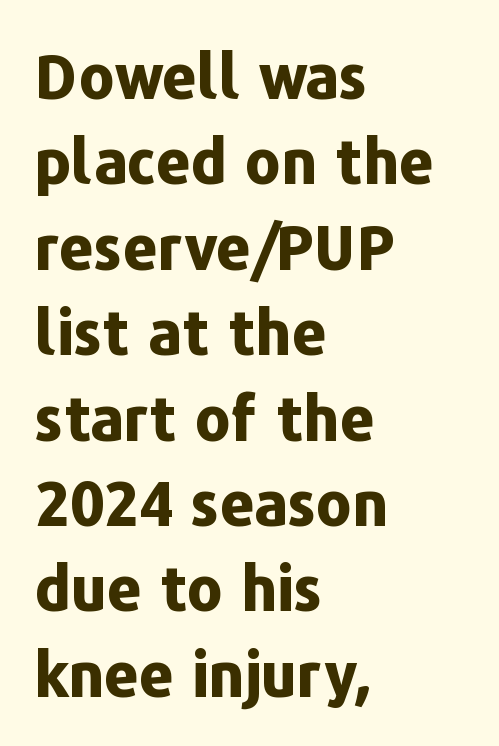
Q: Is the text bold? A: Yes.
Q: Is the text italic (slanted)? A: No, it is upright.
Q: Is the typeface a serif or a sans-serif typeface? A: Sans-serif.
Q: Is the text underlined? A: No.
Q: How is the paragraph aligned? A: Left-aligned.
Q: Is the spacing between letters normal or unusually wide? A: Normal.
Q: Is the spacing between lines tight, normal or loose? A: Normal.
Q: Width (condensed, normal, or wide)? A: Normal.
Q: Stroke contrast? A: Low.
Q: x-height? A: Medium.
Q: Monospaced? A: No.
